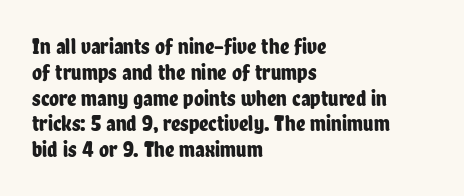
The image shows 23 px text type, upright; set left-aligned, tight line spacing (1.12x), normal letter spacing, not underlined.
